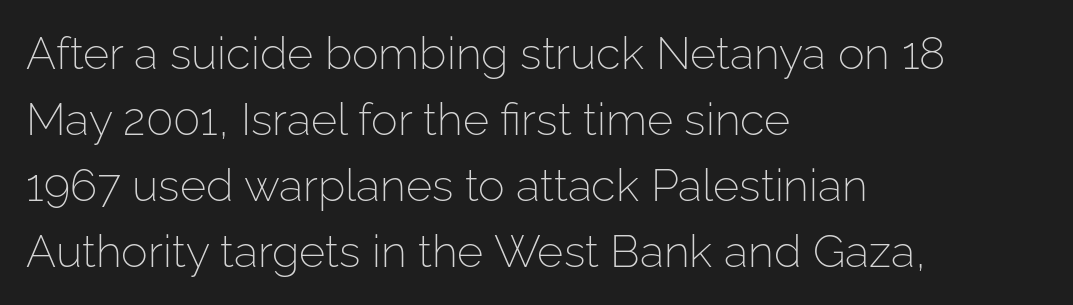
{"serif": "no", "italic": "no", "bold": "no", "weight": "light", "width": "normal", "stroke_contrast": "low", "x_height": "medium", "monospaced": "no", "underline": "no", "align": "left", "line_spacing": "normal", "line_spacing_ratio": 1.47, "letter_spacing": "normal", "letter_spacing_em": 0.0, "glyph_px": 45}
